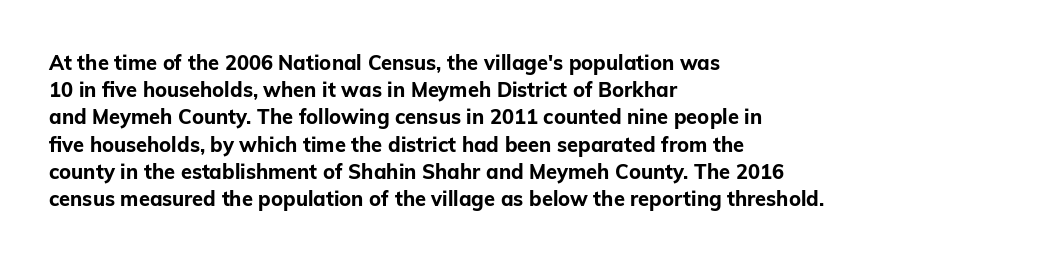
The image shows 20 px bold type, upright; set left-aligned, normal line spacing (1.36x), normal letter spacing, not underlined.
